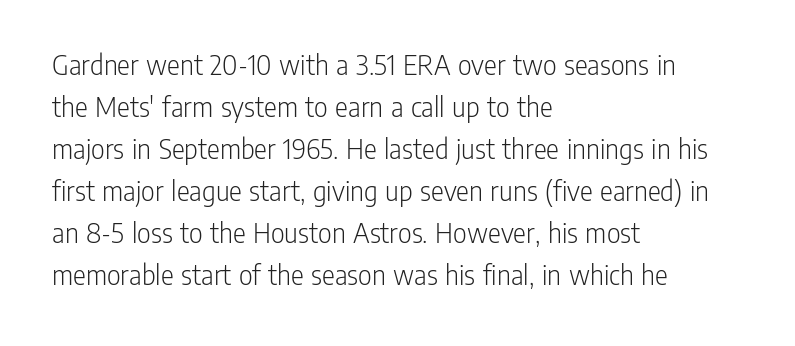
Q: Is the text bold? A: No.
Q: Is the text italic (slanted)? A: No, it is upright.
Q: Is the typeface a serif or a sans-serif typeface? A: Sans-serif.
Q: Is the text underlined? A: No.
Q: How is the paragraph aligned? A: Left-aligned.
Q: Is the spacing between letters normal or unusually wide? A: Normal.
Q: Is the spacing between lines tight, normal or loose? A: Normal.
Q: Width (condensed, normal, or wide)? A: Condensed.
Q: Stroke contrast? A: Low.
Q: x-height? A: Medium.
Q: Monospaced? A: No.
